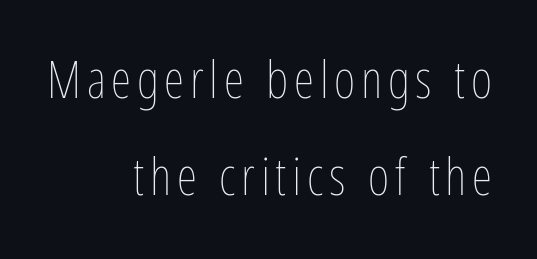
The image shows 52 px thin, condensed type, upright; set right-aligned, line spacing 1.86x, not underlined; low stroke contrast and a medium x-height.
